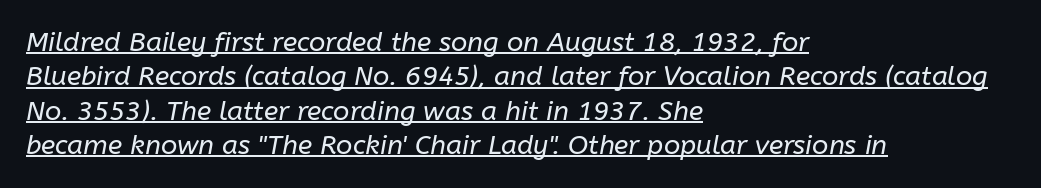
The image shows 27 px text type, italic (leaning right); set left-aligned, normal line spacing (1.27x), normal letter spacing, underlined.
